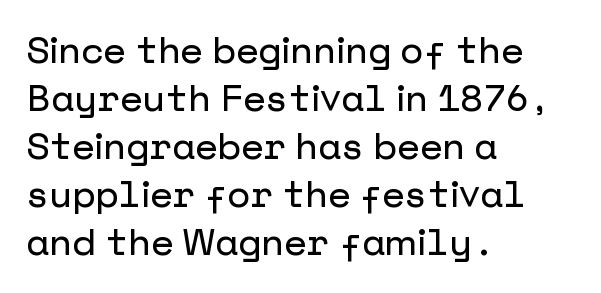
Compared with a centered layout, this one pins lines to the left instead. Unlike italic type, these characters show no tilt at all. Quick note: interline space is typical. Characters follow at the spacing the type designer built in.
